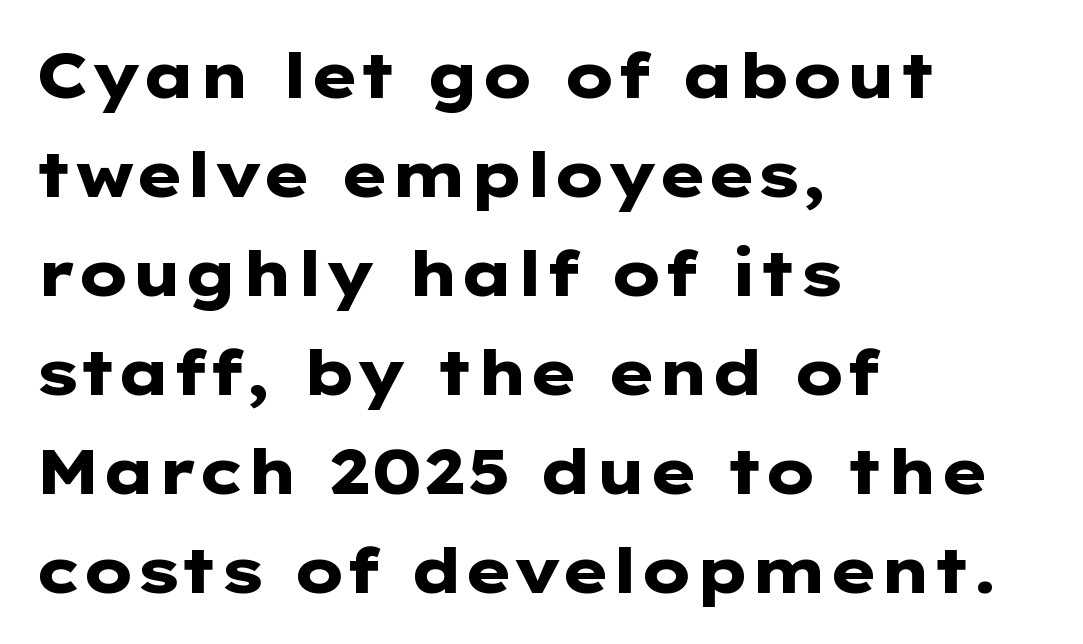
These lines were composed using upright roman letters. Vertical spacing — default. The space beneath each line is pristine and unruled. Standard letterfit; no display-style spreading of the glyphs. Line beginnings align vertically; line endings do not.
